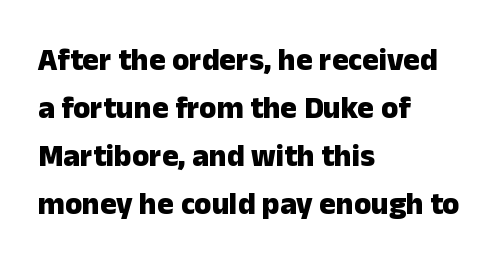
{"serif": "no", "italic": "no", "bold": "yes", "weight": "heavy", "width": "normal", "stroke_contrast": "low", "x_height": "medium", "monospaced": "no", "underline": "no", "align": "left", "line_spacing": "normal", "line_spacing_ratio": 1.55, "letter_spacing": "normal", "letter_spacing_em": 0.0, "glyph_px": 31}
